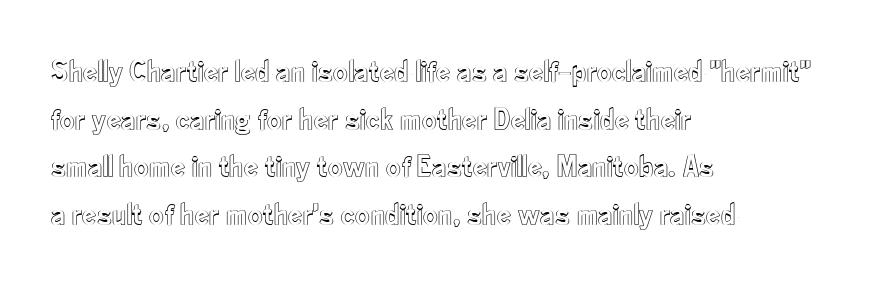
The image shows 32 px condensed type, upright; set left-aligned, normal line spacing (1.49x), normal letter spacing, not underlined; a small x-height.
